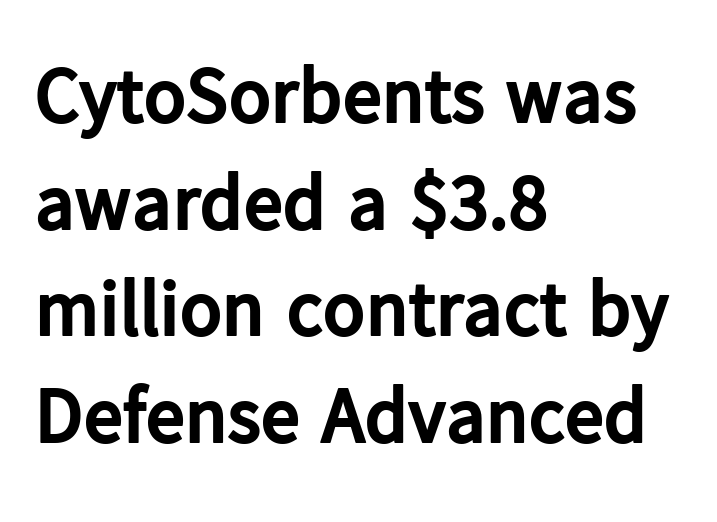
The image shows 79 px bold sans-serif type, upright; set left-aligned, normal line spacing (1.35x), normal letter spacing, not underlined; low stroke contrast and a medium x-height.
